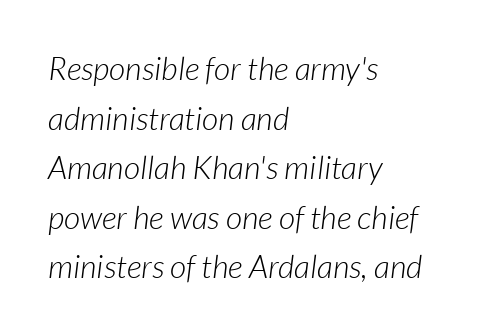
The image shows 32 px light type, italic (leaning right); set left-aligned, normal line spacing (1.55x), normal letter spacing, not underlined; low stroke contrast and a medium x-height.
